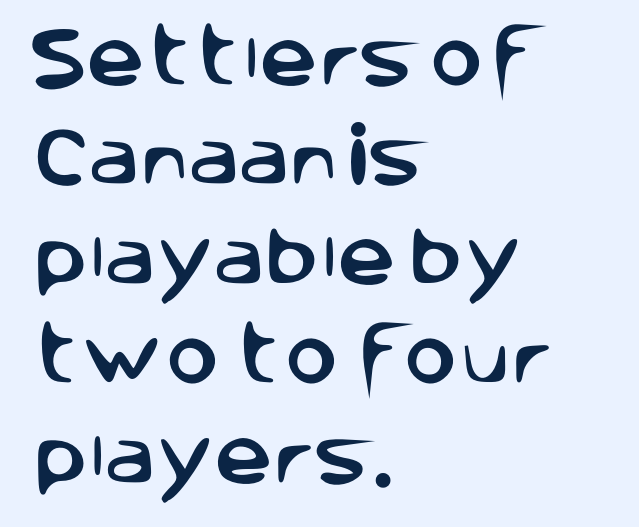
The image shows 65 px sans-serif type, upright; set left-aligned, normal line spacing (1.53x), normal letter spacing, not underlined; low stroke contrast and a large x-height.
